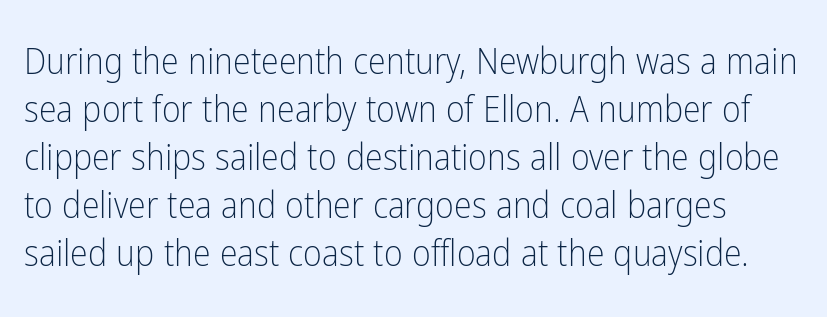
Q: Is the text bold? A: No.
Q: Is the text italic (slanted)? A: No, it is upright.
Q: Is the typeface a serif or a sans-serif typeface? A: Sans-serif.
Q: Is the text underlined? A: No.
Q: Is the spacing between letters normal or unusually wide? A: Normal.
Q: Is the spacing between lines tight, normal or loose? A: Normal.
Q: Width (condensed, normal, or wide)? A: Condensed.
Q: Stroke contrast? A: Low.
Q: x-height? A: Medium.
Q: Monospaced? A: No.
